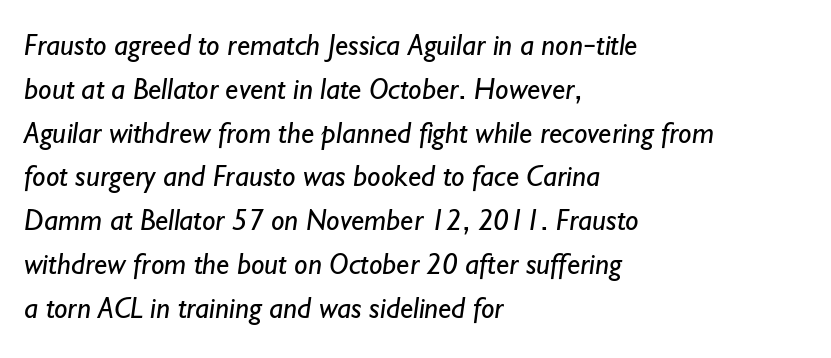
Q: Is the text bold? A: No.
Q: Is the typeface a serif or a sans-serif typeface? A: Sans-serif.
Q: Is the text underlined? A: No.
Q: How is the paragraph aligned? A: Left-aligned.
Q: Is the spacing between letters normal or unusually wide? A: Normal.
Q: Is the spacing between lines tight, normal or loose? A: Normal.
Q: Width (condensed, normal, or wide)? A: Normal.
Q: Stroke contrast? A: Low.
Q: x-height? A: Small.
Q: Monospaced? A: No.
